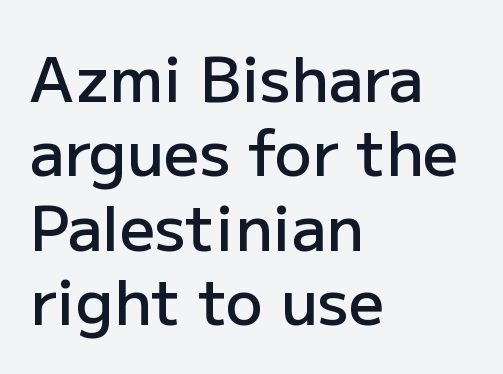
Q: Is the text bold? A: Semi-bold.
Q: Is the text italic (slanted)? A: No, it is upright.
Q: Is the typeface a serif or a sans-serif typeface? A: Sans-serif.
Q: Is the text underlined? A: No.
Q: How is the paragraph aligned? A: Left-aligned.
Q: Is the spacing between letters normal or unusually wide? A: Normal.
Q: Width (condensed, normal, or wide)? A: Normal.
Q: Stroke contrast? A: Low.
Q: x-height? A: Medium.
Q: Monospaced? A: No.
